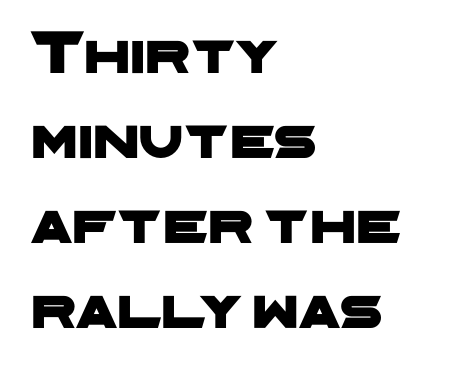
Q: Is the typeface a serif or a sans-serif typeface? A: Sans-serif.
Q: Is the text underlined? A: No.
Q: How is the paragraph aligned? A: Left-aligned.
Q: Is the spacing between letters normal or unusually wide? A: Normal.
Q: Is the spacing between lines tight, normal or loose? A: Normal.
Q: Width (condensed, normal, or wide)? A: Wide.
Q: Stroke contrast? A: Low.
Q: x-height? A: Medium.
Q: Monospaced? A: No.
